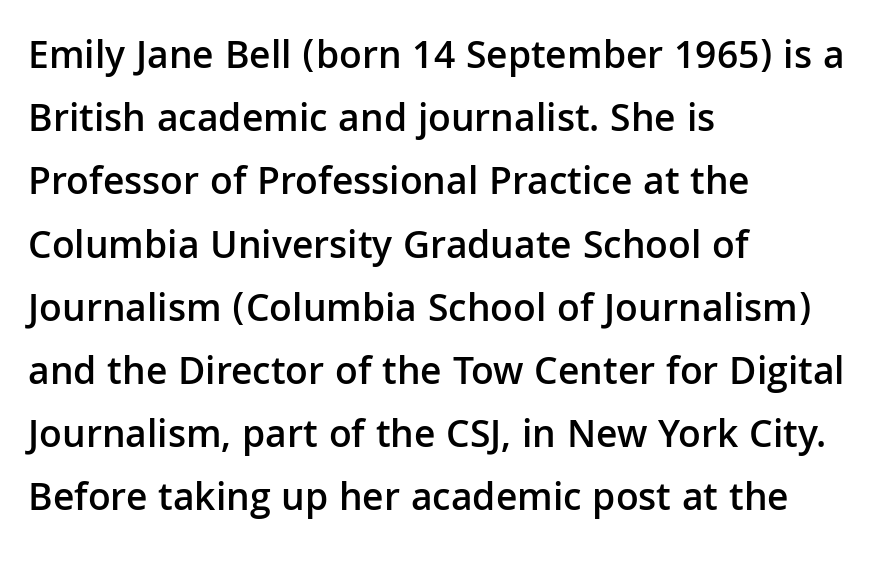
The image shows 40 px semibold sans-serif type, upright; set left-aligned, normal line spacing (1.58x), normal letter spacing, not underlined; low stroke contrast and a medium x-height.
